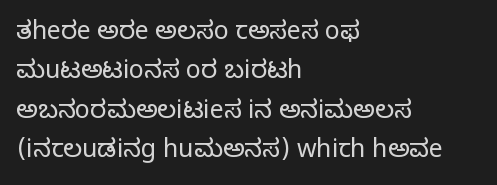
This block has exactly the height ordinary leading produces. Heft: none added — not bold. The face used here is rendered with its standard letterfit. Horizontally, the lines are justified to the leading edge only.
